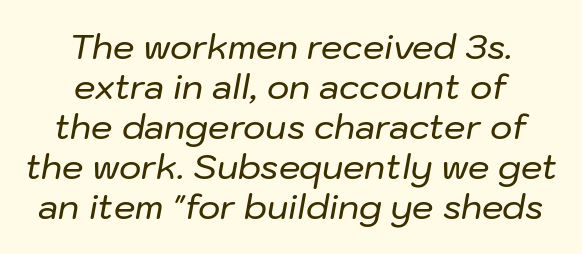
The rag falls on both sides of this text block equally. Tall strokes in this sample are angled rather than plumb. Note the varied advance widths — an 'i' is clearly narrower than an 'm'. Standard letterfit; no display-style spreading of the glyphs. Bare-footed words on every line.
